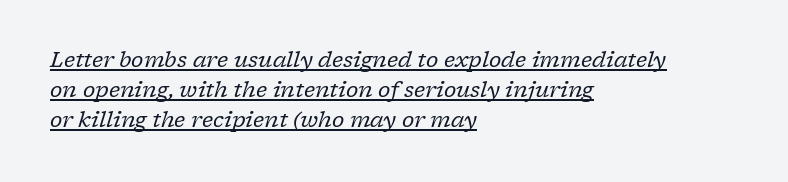
The image shows 21 px text type, italic (leaning right); set left-aligned, normal line spacing (1.42x), normal letter spacing, underlined.
